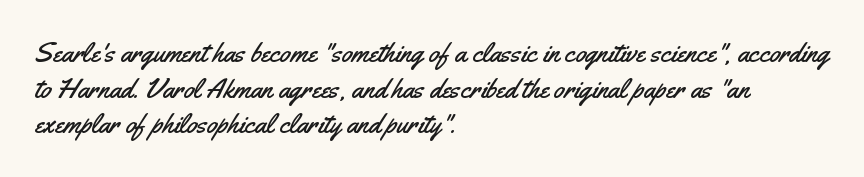
The image shows 28 px condensed sans-serif type; set left-aligned, normal line spacing (1.27x), normal letter spacing, not underlined; medium stroke contrast and a small x-height.
